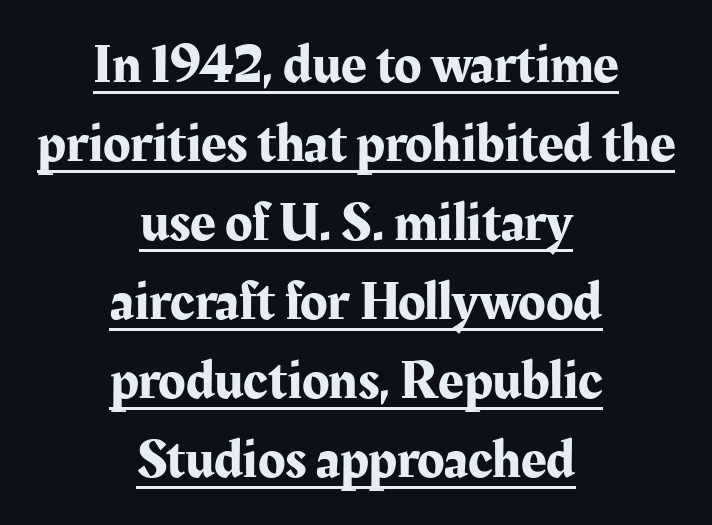
Q: Is the text italic (slanted)? A: No, it is upright.
Q: Is the typeface a serif or a sans-serif typeface? A: Serif.
Q: Is the text underlined? A: Yes.
Q: How is the paragraph aligned? A: Centered.
Q: Is the spacing between letters normal or unusually wide? A: Normal.
Q: Is the spacing between lines tight, normal or loose? A: Normal.
Q: Width (condensed, normal, or wide)? A: Normal.
Q: Stroke contrast? A: Medium.
Q: x-height? A: Medium.
Q: Monospaced? A: No.
